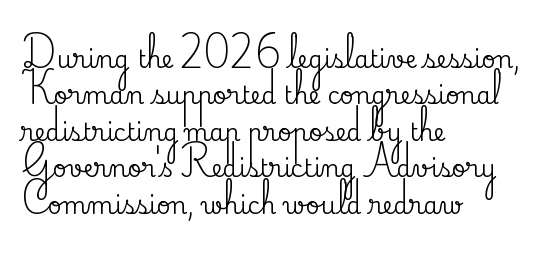
Q: Is the text italic (slanted)? A: No, it is upright.
Q: Is the text underlined? A: No.
Q: How is the paragraph aligned? A: Left-aligned.
Q: Is the spacing between letters normal or unusually wide? A: Normal.
Q: Is the spacing between lines tight, normal or loose? A: Normal.
